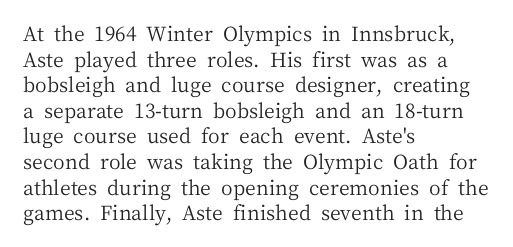
{"italic": "no", "bold": "no", "underline": "no", "align": "left", "line_spacing": "normal", "line_spacing_ratio": 1.28, "letter_spacing": "normal", "letter_spacing_em": 0.0, "glyph_px": 20}
